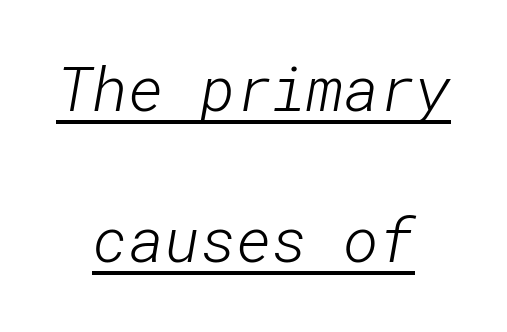
The image shows 61 px light sans-serif type; set centered, loose line spacing (2.48x), normal letter spacing, underlined; low stroke contrast and a medium x-height.
